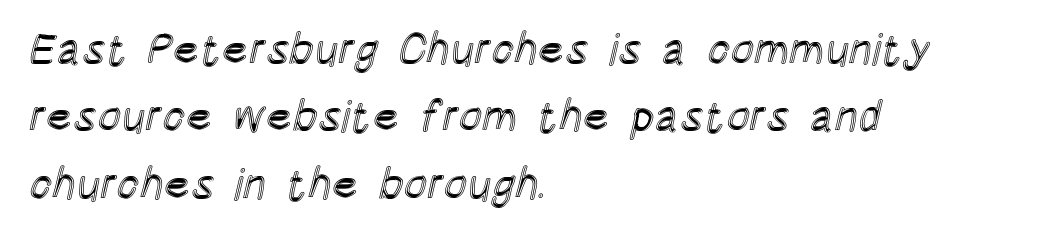
The image shows 44 px condensed type; set left-aligned, normal line spacing (1.53x), normal letter spacing, not underlined; a large x-height.
